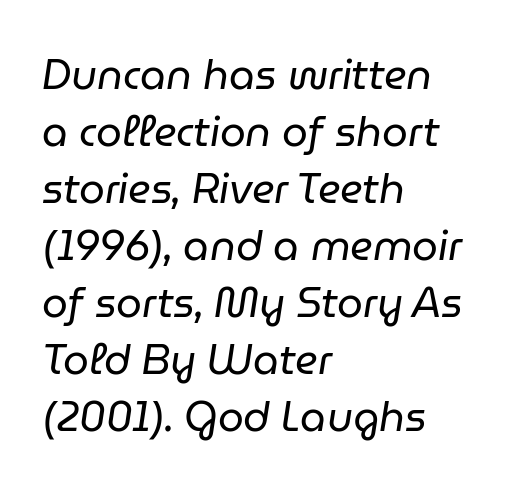
These lines keep a tight, regular rhythm from letter to letter. Each letter keeps its own natural width here, so spacing adapts to shape. Each new line begins a customary step beneath the previous one. The strokes carry an ordinary text weight at most.
